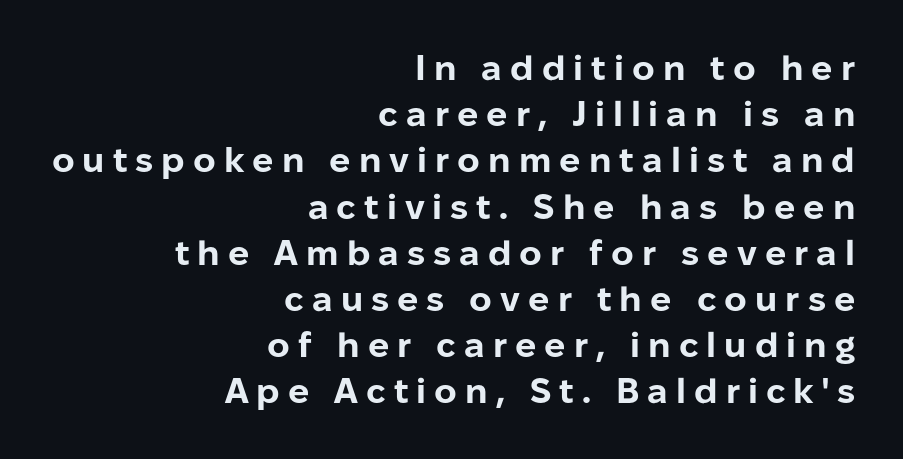
Q: Is the text bold? A: Yes.
Q: Is the text italic (slanted)? A: No, it is upright.
Q: Is the typeface a serif or a sans-serif typeface? A: Sans-serif.
Q: Is the text underlined? A: No.
Q: How is the paragraph aligned? A: Right-aligned.
Q: Is the spacing between letters normal or unusually wide? A: Unusually wide.
Q: Is the spacing between lines tight, normal or loose? A: Normal.
Q: Width (condensed, normal, or wide)? A: Normal.
Q: Stroke contrast? A: Low.
Q: x-height? A: Medium.
Q: Monospaced? A: No.
